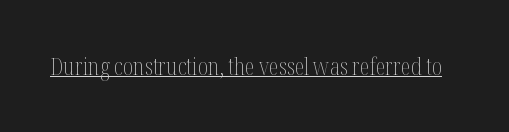
{"italic": "no", "bold": "no", "underline": "yes", "letter_spacing": "normal", "letter_spacing_em": 0.0, "glyph_px": 23}
